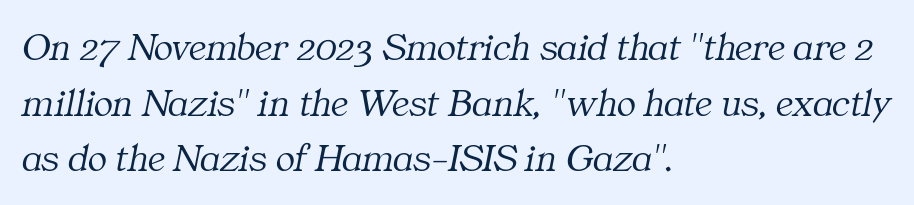
Q: Is the text bold? A: No.
Q: Is the text italic (slanted)? A: Yes, it leans right by about 11 degrees.
Q: Is the typeface a serif or a sans-serif typeface? A: Serif.
Q: Is the text underlined? A: No.
Q: How is the paragraph aligned? A: Left-aligned.
Q: Is the spacing between letters normal or unusually wide? A: Normal.
Q: Is the spacing between lines tight, normal or loose? A: Normal.
Q: Width (condensed, normal, or wide)? A: Normal.
Q: Stroke contrast? A: Medium.
Q: x-height? A: Medium.
Q: Monospaced? A: No.
